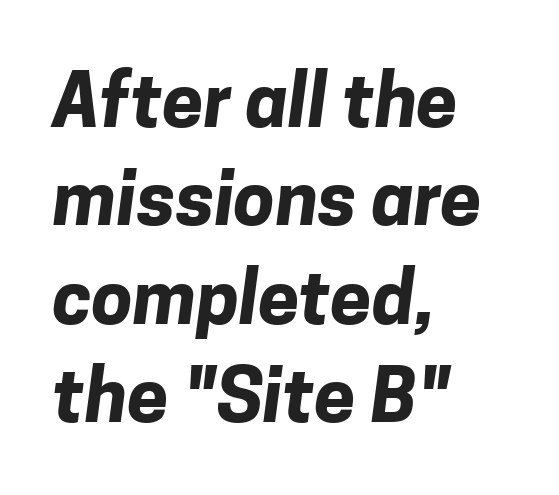
The image shows 74 px bold sans-serif type; set left-aligned, normal line spacing (1.33x), normal letter spacing, not underlined; low stroke contrast and a medium x-height.
